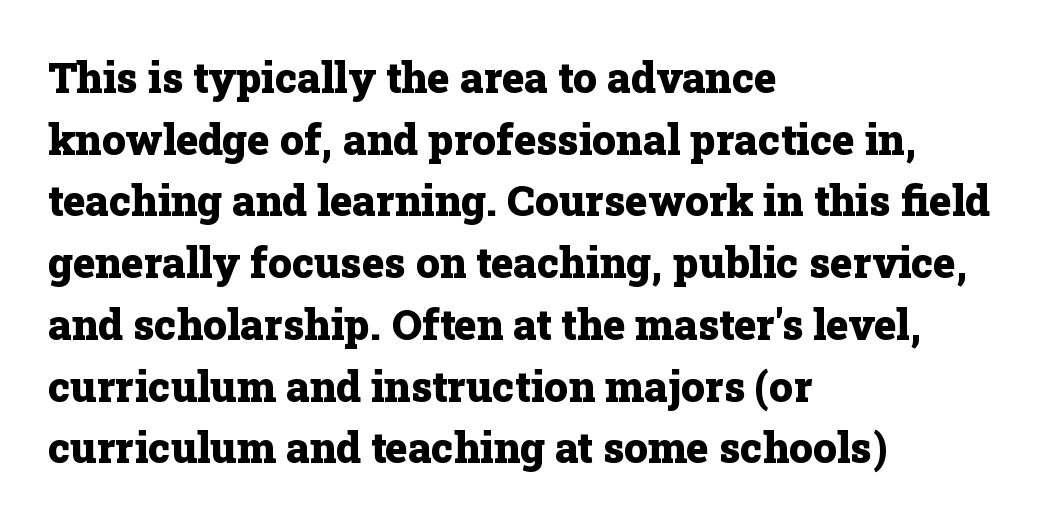
{"serif": "yes", "italic": "no", "bold": "yes", "weight": "heavy", "width": "normal", "stroke_contrast": "low", "x_height": "medium", "monospaced": "no", "underline": "no", "align": "left", "line_spacing": "normal", "line_spacing_ratio": 1.47, "letter_spacing": "normal", "letter_spacing_em": 0.0, "glyph_px": 42}
